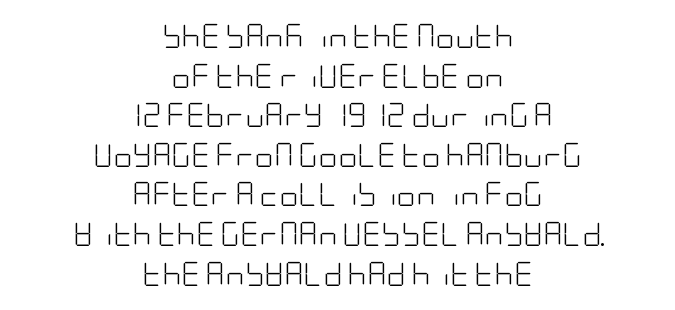
{"italic": "no", "bold": "no", "underline": "no", "align": "center", "line_spacing": "normal", "line_spacing_ratio": 1.65, "letter_spacing": "normal", "letter_spacing_em": 0.0, "glyph_px": 24}
